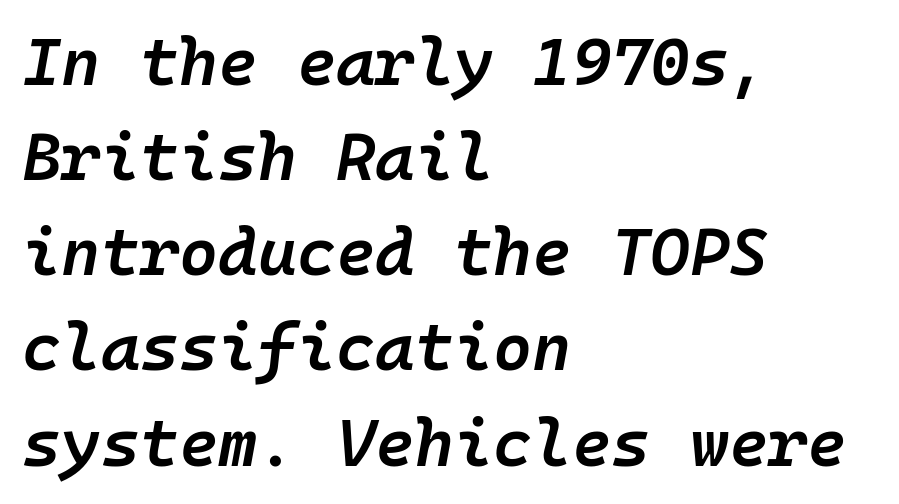
{"italic": "yes", "lean": "right", "slant_degrees": 10, "bold": "semi", "weight": "semibold", "width": "normal", "stroke_contrast": "low", "x_height": "medium", "monospaced": "yes", "underline": "no", "align": "left", "line_spacing": "normal", "line_spacing_ratio": 1.42, "letter_spacing": "normal", "letter_spacing_em": 0.0, "glyph_px": 67}
